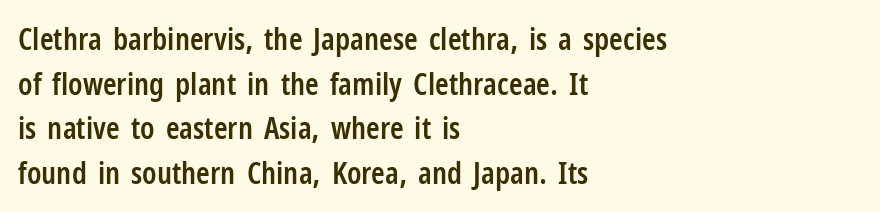
Descenders hang freely into open space. Regarding serifs, this sample does without them. No italicization has been applied; the sample stays upright. Do the characters align in a grid? No, the font is proportional.
